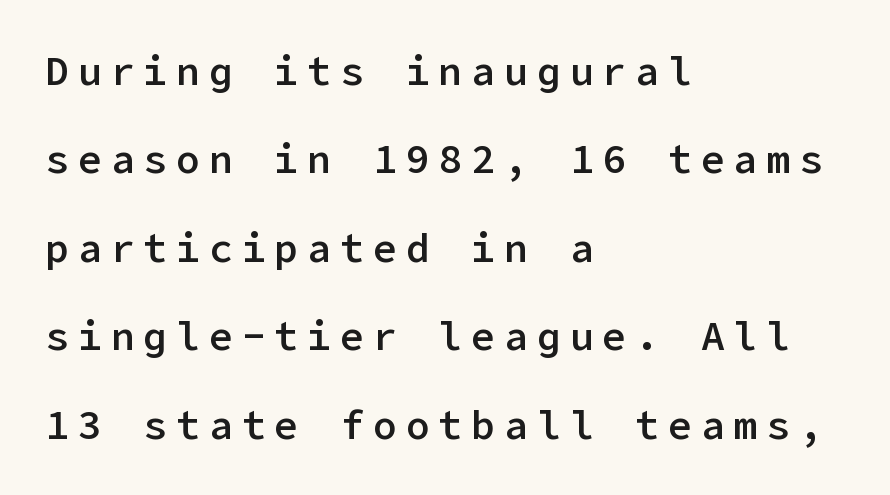
The rendering shows plain stroke endings on the letterforms — a sans-serif design. These lines are set flush left with a ragged right edge. The block of text is sparse from top to bottom, with ample space between rows. Compared with typical body copy, the letter spacing here is much looser. Firm but not heavy-handed strokes: this text is semibold.
